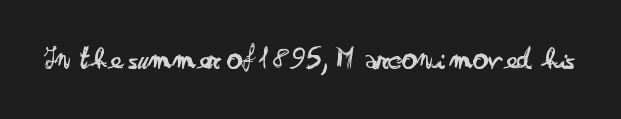
Characters remain perfectly vertical along every line. The foot of each line stays bare and open. No feet cap the strokes, marking this as sans-serif type. Does extra space separate the letters? No, they use regular spacing.
